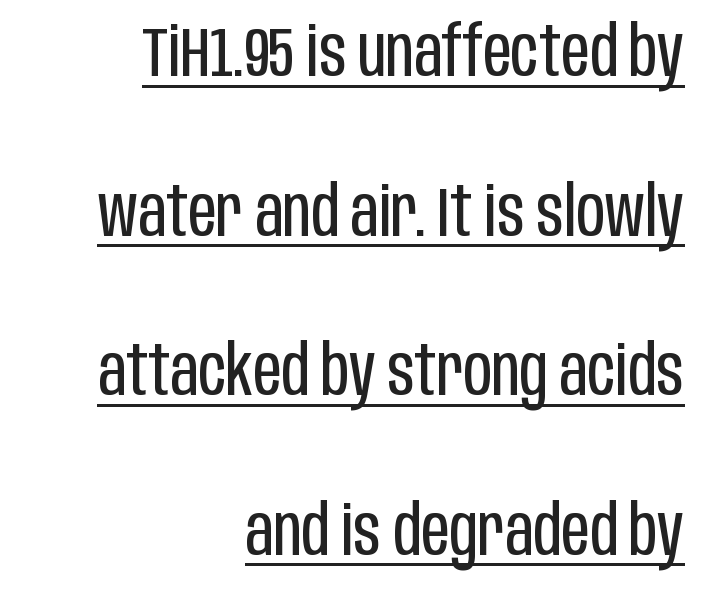
The image shows 70 px regular-weight, condensed sans-serif type, upright; set right-aligned, loose line spacing (2.28x), normal letter spacing, underlined; low stroke contrast and a large x-height.
